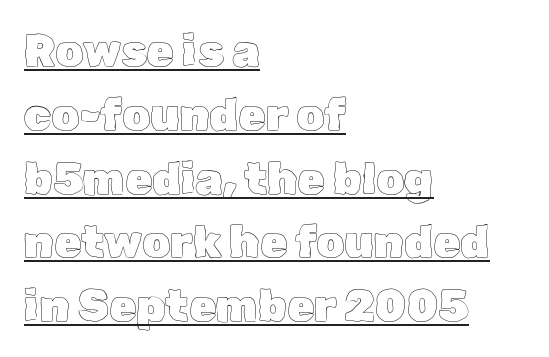
Q: Is the text italic (slanted)? A: No, it is upright.
Q: Is the text underlined? A: Yes.
Q: How is the paragraph aligned? A: Left-aligned.
Q: Is the spacing between letters normal or unusually wide? A: Normal.
Q: Is the spacing between lines tight, normal or loose? A: Normal.
Q: Width (condensed, normal, or wide)? A: Normal.
Q: x-height? A: Medium.
Q: Monospaced? A: No.
